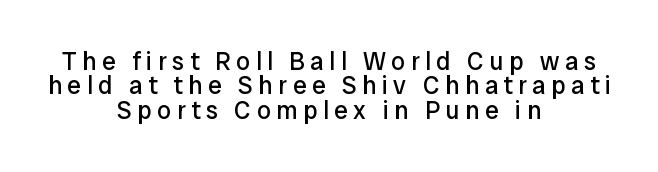
{"italic": "no", "bold": "no", "underline": "no", "align": "center", "line_spacing": "tight", "line_spacing_ratio": 0.98, "letter_spacing": "wide", "letter_spacing_em": 0.22, "glyph_px": 25}
